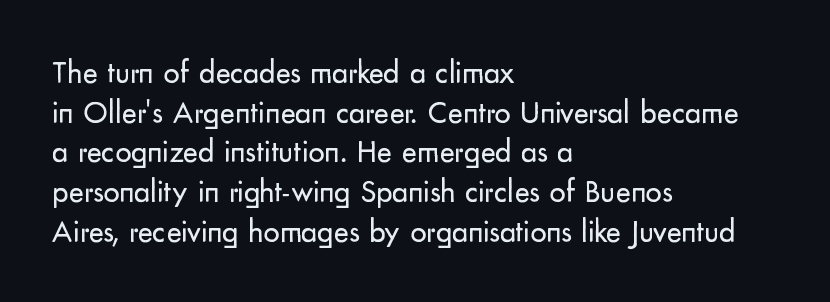
Q: Is the text bold? A: No.
Q: Is the text italic (slanted)? A: No, it is upright.
Q: Is the typeface a serif or a sans-serif typeface? A: Sans-serif.
Q: Is the text underlined? A: No.
Q: How is the paragraph aligned? A: Left-aligned.
Q: Is the spacing between letters normal or unusually wide? A: Normal.
Q: Width (condensed, normal, or wide)? A: Normal.
Q: Stroke contrast? A: Low.
Q: x-height? A: Small.
Q: Monospaced? A: No.
